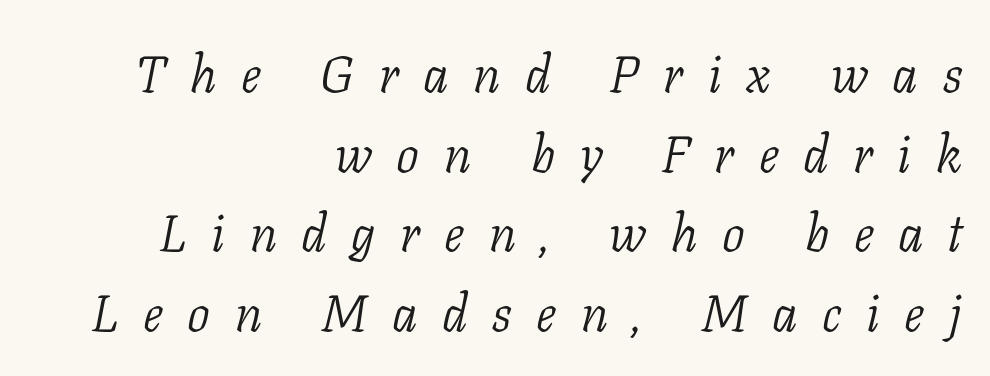
Q: Is the text bold? A: No.
Q: Is the text italic (slanted)? A: Yes, it leans right by about 11 degrees.
Q: Is the typeface a serif or a sans-serif typeface? A: Serif.
Q: Is the text underlined? A: No.
Q: How is the paragraph aligned? A: Right-aligned.
Q: Is the spacing between letters normal or unusually wide? A: Unusually wide.
Q: Is the spacing between lines tight, normal or loose? A: Normal.
Q: Width (condensed, normal, or wide)? A: Normal.
Q: Stroke contrast? A: Low.
Q: x-height? A: Medium.
Q: Monospaced? A: No.
